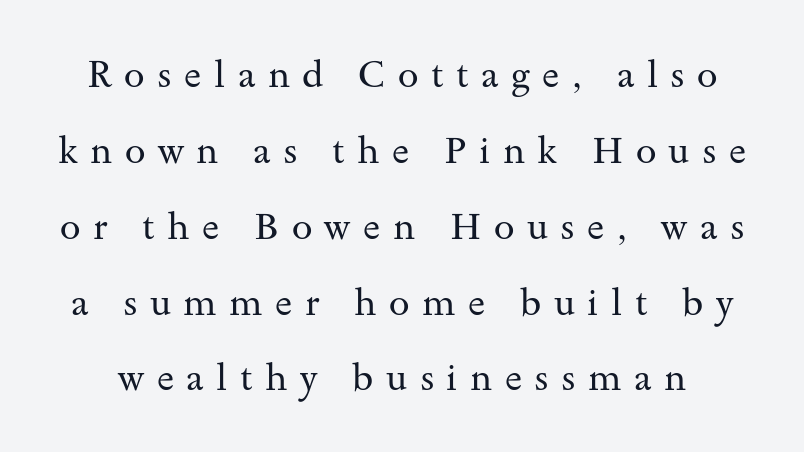
{"serif": "yes", "italic": "no", "bold": "no", "weight": "regular", "width": "wide", "stroke_contrast": "medium", "x_height": "small", "monospaced": "no", "underline": "no", "line_spacing": "loose", "line_spacing_ratio": 2.05, "letter_spacing": "wide", "letter_spacing_em": 0.34, "glyph_px": 37}
